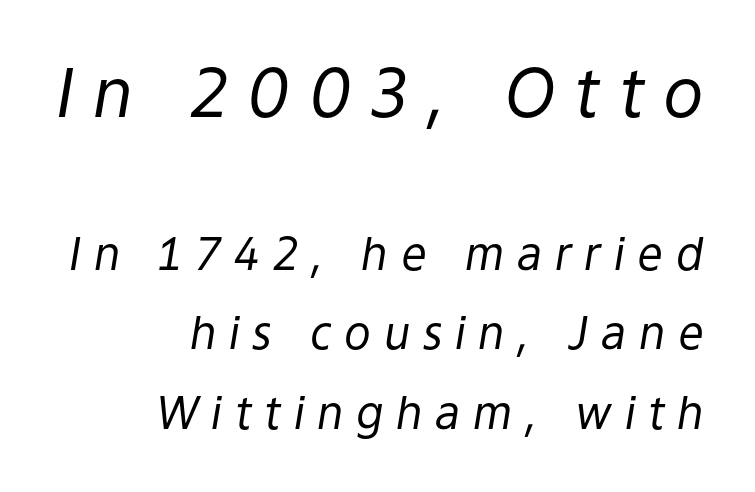
The image shows 68 px regular-weight type, italic (leaning right); set right-aligned, line spacing 1.77x, unusually wide letter spacing (+0.28 em), not underlined; the first (top) block is 1.51x larger; low stroke contrast and a medium x-height.
